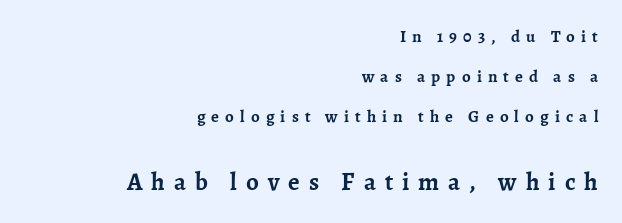
Q: Is the text bold? A: Yes.
Q: Is the text italic (slanted)? A: No, it is upright.
Q: Is the text underlined? A: No.
Q: How is the paragraph aligned? A: Right-aligned.
Q: Is the spacing between letters normal or unusually wide? A: Unusually wide.
Q: Is the spacing between lines tight, normal or loose? A: Loose.
Q: Which block of text is set in a larger size, the first (top) or the second (bottom)? A: The second (bottom) one.
